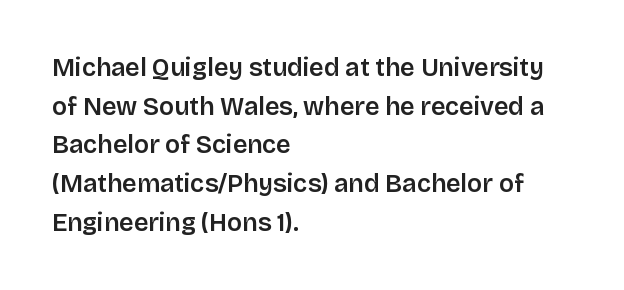
The image shows 25 px text type, upright; set left-aligned, normal line spacing (1.55x), normal letter spacing, not underlined.
